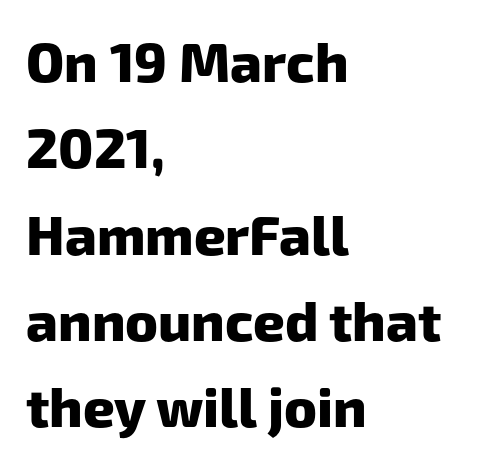
The rendering uses natural spacing where letterforms have individual widths. Alignment: flush left. Regarding serifs, this sample does without them. Tracking value appears to be zero — textbook default spacing. As a designer I'd log this as weight 700, bold.
